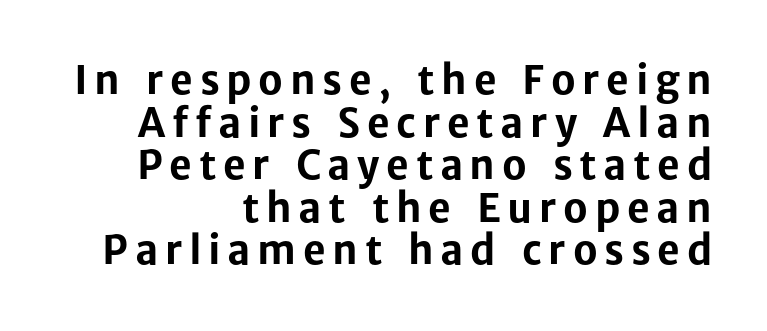
Q: Is the text bold? A: Yes.
Q: Is the text italic (slanted)? A: No, it is upright.
Q: Is the typeface a serif or a sans-serif typeface? A: Sans-serif.
Q: Is the text underlined? A: No.
Q: How is the paragraph aligned? A: Right-aligned.
Q: Is the spacing between lines tight, normal or loose? A: Tight.
Q: Width (condensed, normal, or wide)? A: Normal.
Q: Stroke contrast? A: Low.
Q: x-height? A: Medium.
Q: Monospaced? A: No.
